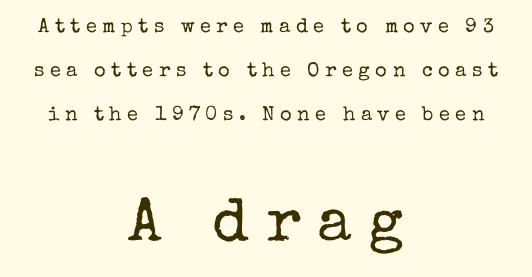
The image shows 61 px regular-weight serif type, upright; set centered, loose line spacing (2.19x), unusually wide letter spacing (+0.27 em), not underlined; the second (bottom) block is 3.05x larger; low stroke contrast and a medium x-height.
